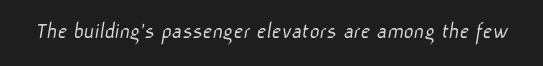
The image shows 24 px text type; set normal letter spacing, not underlined.
